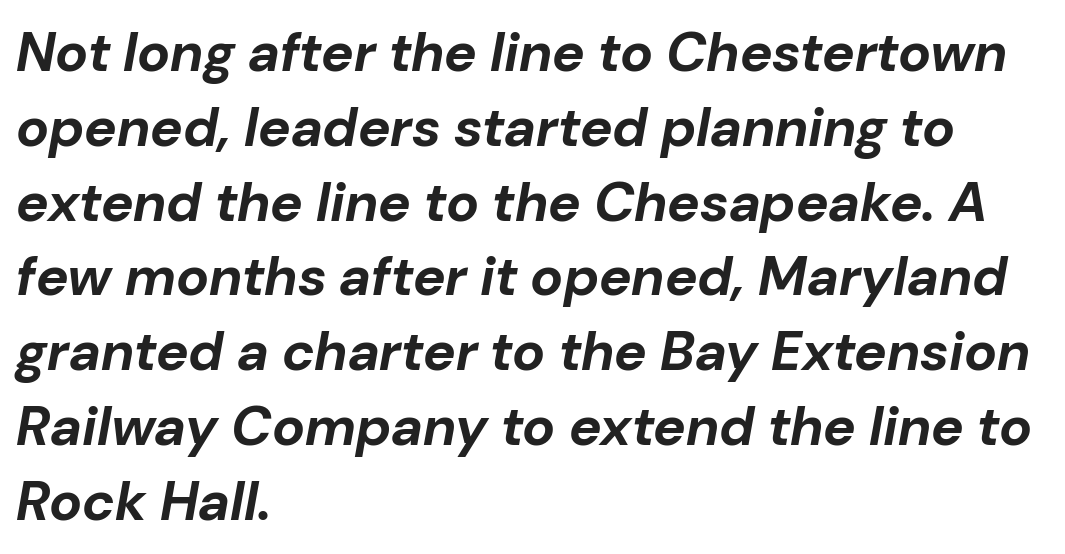
Q: Is the text bold? A: Yes.
Q: Is the text italic (slanted)? A: Yes, it leans right by about 10 degrees.
Q: Is the text underlined? A: No.
Q: How is the paragraph aligned? A: Left-aligned.
Q: Is the spacing between letters normal or unusually wide? A: Normal.
Q: Is the spacing between lines tight, normal or loose? A: Normal.
Q: Width (condensed, normal, or wide)? A: Normal.
Q: Stroke contrast? A: Low.
Q: x-height? A: Medium.
Q: Monospaced? A: No.
